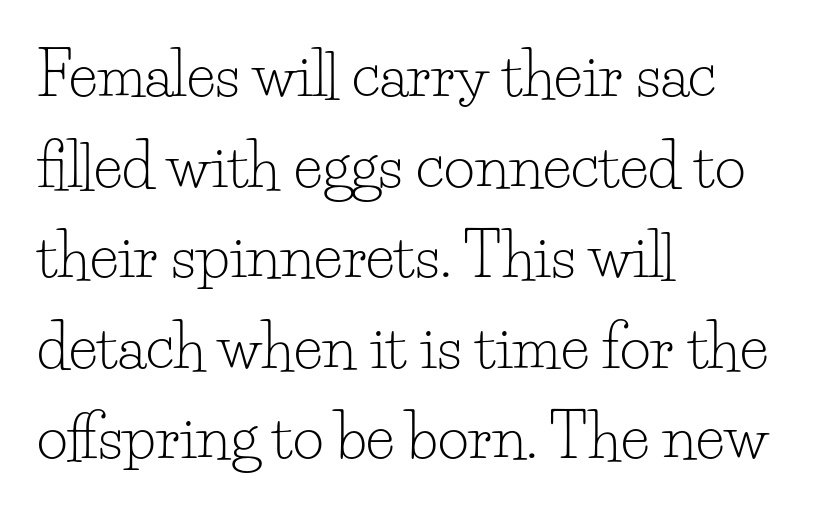
{"serif": "yes", "italic": "no", "bold": "no", "weight": "light", "width": "normal", "stroke_contrast": "low", "x_height": "small", "monospaced": "no", "underline": "no", "align": "left", "line_spacing": "normal", "line_spacing_ratio": 1.51, "letter_spacing": "normal", "letter_spacing_em": 0.0, "glyph_px": 60}
